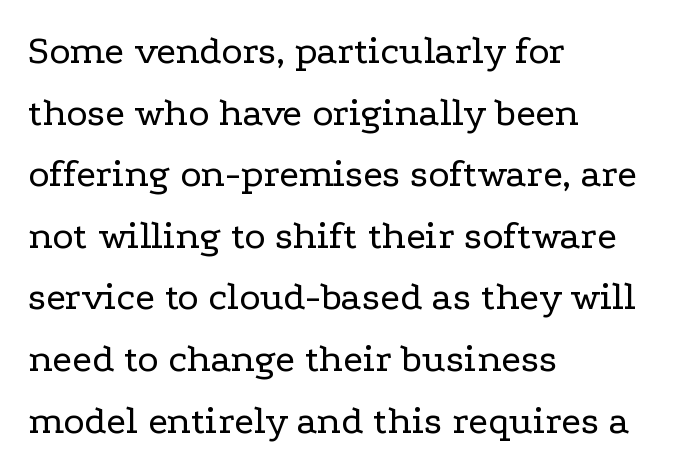
Q: Is the text bold? A: No.
Q: Is the text italic (slanted)? A: No, it is upright.
Q: Is the typeface a serif or a sans-serif typeface? A: Serif.
Q: Is the text underlined? A: No.
Q: How is the paragraph aligned? A: Left-aligned.
Q: Is the spacing between letters normal or unusually wide? A: Normal.
Q: Is the spacing between lines tight, normal or loose? A: Normal.
Q: Width (condensed, normal, or wide)? A: Wide.
Q: Stroke contrast? A: Low.
Q: x-height? A: Medium.
Q: Monospaced? A: No.
